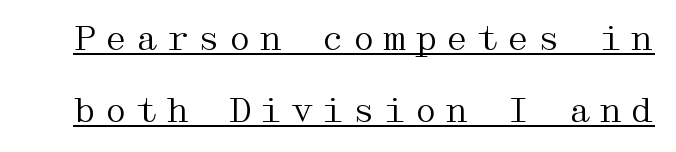
{"serif": "yes", "italic": "no", "bold": "no", "weight": "regular", "width": "wide", "stroke_contrast": "medium", "x_height": "medium", "underline": "yes", "line_spacing": "loose", "line_spacing_ratio": 2.13, "letter_spacing": "wide", "letter_spacing_em": 0.21, "glyph_px": 34}
